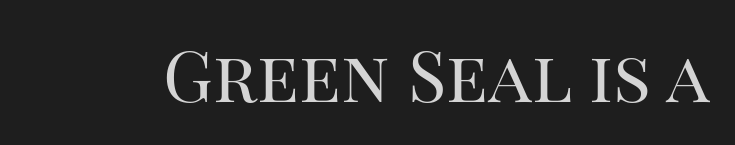
The image shows 71 px regular-weight serif type, upright; set normal letter spacing, not underlined; high stroke contrast and a large x-height.
